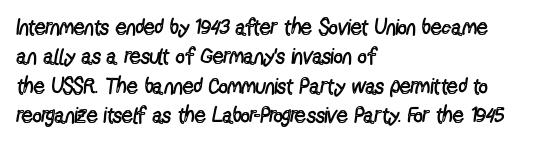
The image shows 22 px text type; set left-aligned, normal line spacing (1.34x), normal letter spacing, not underlined.
